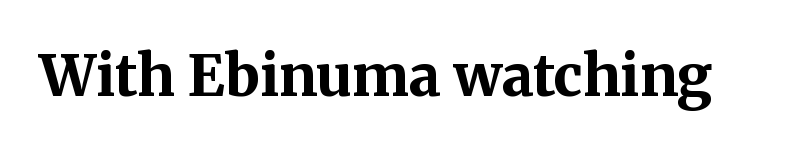
These lines were composed using upright roman letters. The passage shown is typeset with a serif family. These lines are rendered in a variable-pitch font. Caption: standard tracking, unaltered. Honestly, there is no underline to notice here at all.
